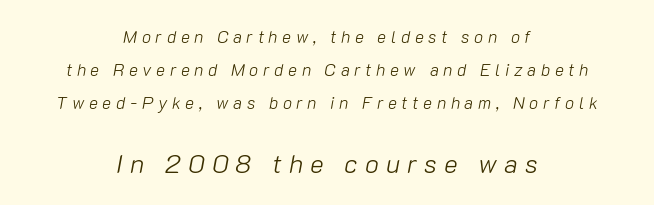
Q: Is the text bold? A: No.
Q: Is the text italic (slanted)? A: Yes, it leans right by about 10 degrees.
Q: Is the text underlined? A: No.
Q: How is the paragraph aligned? A: Centered.
Q: Is the spacing between letters normal or unusually wide? A: Unusually wide.
Q: Is the spacing between lines tight, normal or loose? A: Loose.
Q: Which block of text is set in a larger size, the first (top) or the second (bottom)? A: The second (bottom) one.
